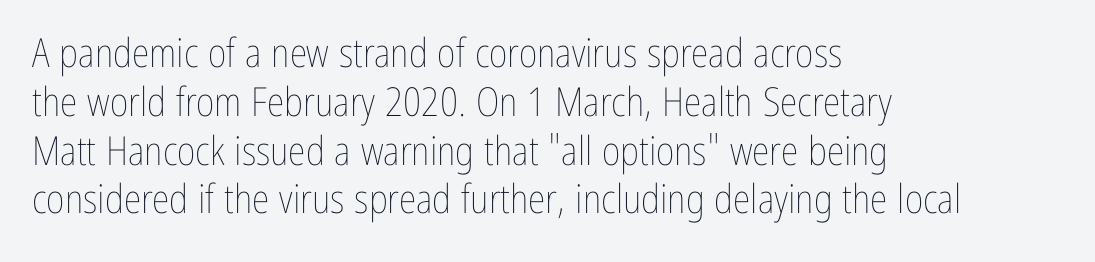
Reading down the block, your eye returns to a fixed left position each line. The passage shown is not bold in any degree. The face used here is rendered with its standard letterfit. No word sits above an underline. The lettering holds an erect, upright posture throughout. The rendering uses natural spacing where letterforms have individual widths.
